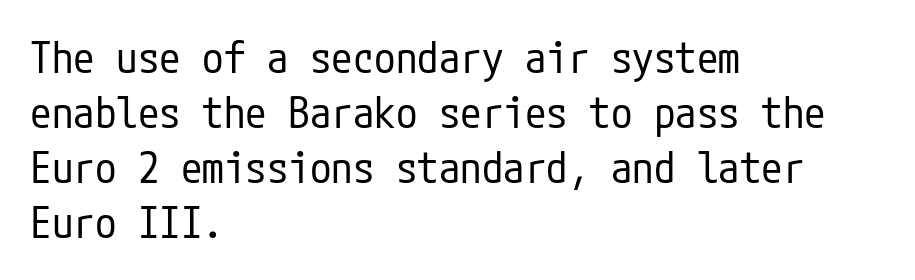
The image shows 43 px regular-weight, condensed sans-serif type, upright; set left-aligned, normal line spacing (1.28x), normal letter spacing, not underlined; low stroke contrast and a medium x-height.
